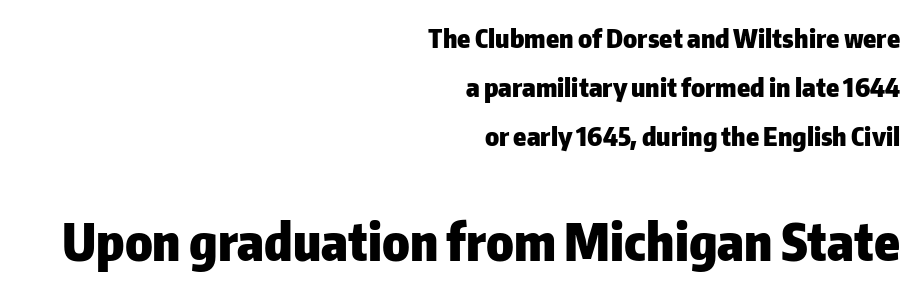
Q: Is the text bold? A: Yes.
Q: Is the text italic (slanted)? A: No, it is upright.
Q: Is the typeface a serif or a sans-serif typeface? A: Sans-serif.
Q: Is the text underlined? A: No.
Q: How is the paragraph aligned? A: Right-aligned.
Q: Is the spacing between letters normal or unusually wide? A: Normal.
Q: Which block of text is set in a larger size, the first (top) or the second (bottom)? A: The second (bottom) one.
Q: Width (condensed, normal, or wide)? A: Normal.
Q: Stroke contrast? A: Low.
Q: x-height? A: Medium.
Q: Monospaced? A: No.
